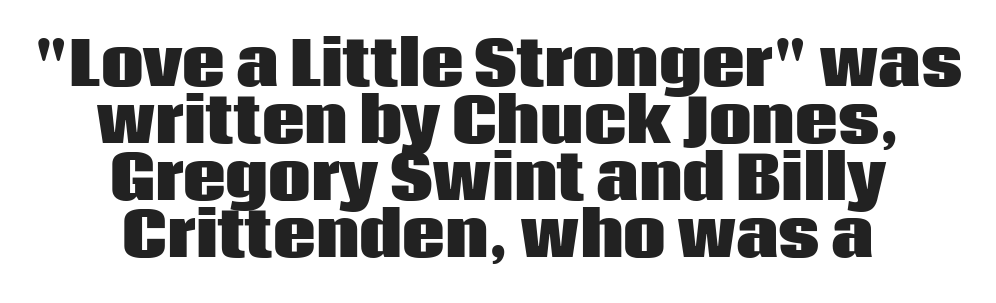
The image shows 60 px heavy sans-serif type, upright; set centered, tight line spacing (0.95x), normal letter spacing, not underlined; low stroke contrast and a large x-height.
